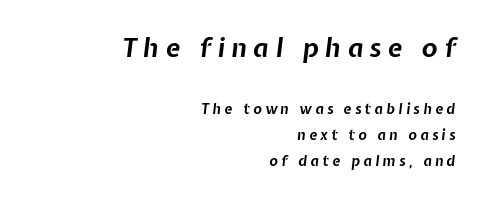
Q: Is the text bold? A: Yes.
Q: Is the text italic (slanted)? A: Yes, it leans right by about 7 degrees.
Q: Is the text underlined? A: No.
Q: How is the paragraph aligned? A: Right-aligned.
Q: Is the spacing between letters normal or unusually wide? A: Unusually wide.
Q: Which block of text is set in a larger size, the first (top) or the second (bottom)? A: The first (top) one.
